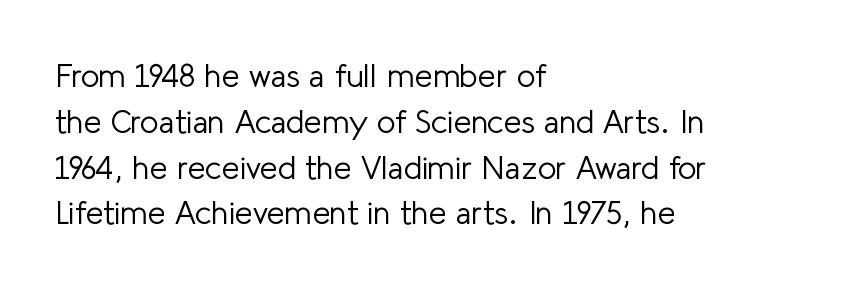
{"serif": "no", "italic": "no", "bold": "no", "weight": "light", "width": "normal", "stroke_contrast": "low", "x_height": "medium", "monospaced": "no", "underline": "no", "align": "left", "line_spacing": "normal", "line_spacing_ratio": 1.43, "letter_spacing": "normal", "letter_spacing_em": 0.0, "glyph_px": 32}
